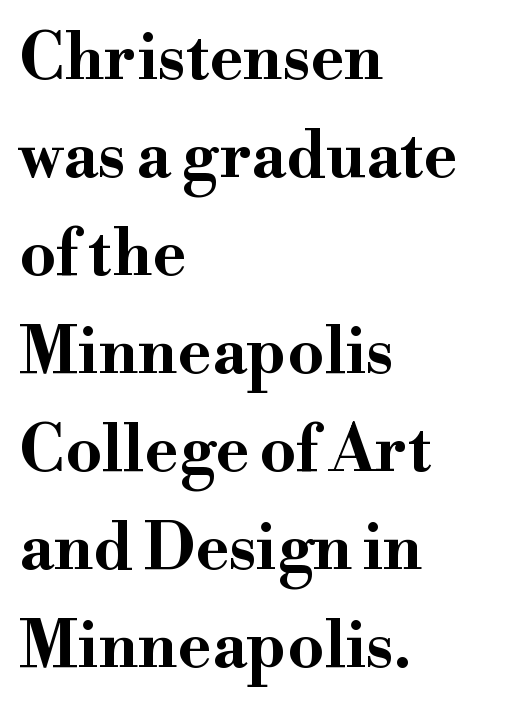
The image shows 64 px bold, wide serif type, upright; set left-aligned, normal line spacing (1.53x), normal letter spacing, not underlined; high stroke contrast and a small x-height.
